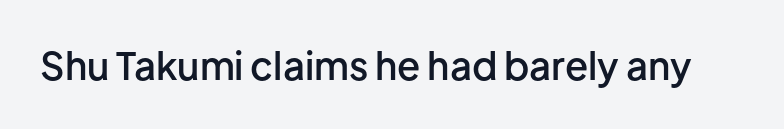
Style check: upright. These lines keep a tight, regular rhythm from letter to letter. As a designer I'd log this as weight 600, semibold. The gap between lines stays unmarked. The type family on display is of the sans-serif kind.
